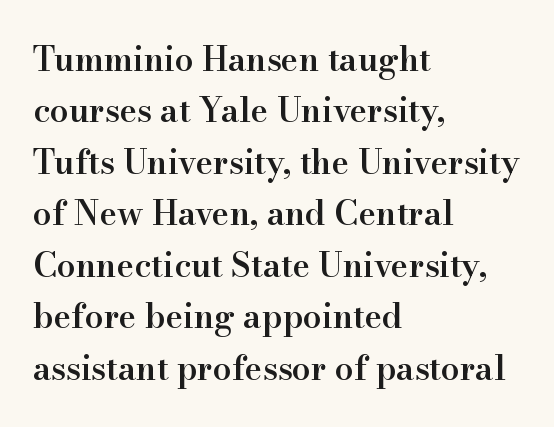
Q: Is the text bold? A: Semi-bold.
Q: Is the text italic (slanted)? A: No, it is upright.
Q: Is the typeface a serif or a sans-serif typeface? A: Serif.
Q: Is the text underlined? A: No.
Q: How is the paragraph aligned? A: Left-aligned.
Q: Is the spacing between letters normal or unusually wide? A: Normal.
Q: Is the spacing between lines tight, normal or loose? A: Normal.
Q: Width (condensed, normal, or wide)? A: Normal.
Q: Stroke contrast? A: High.
Q: x-height? A: Small.
Q: Monospaced? A: No.
